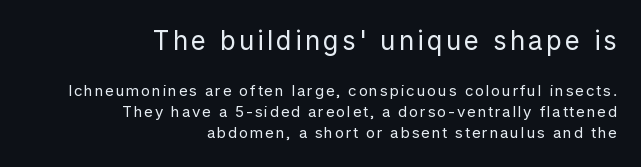
Each line ends at the same right margin while the left side varies. Type size steps down from the first block to the second. Check under the words: just untouched page. Style check: upright.
